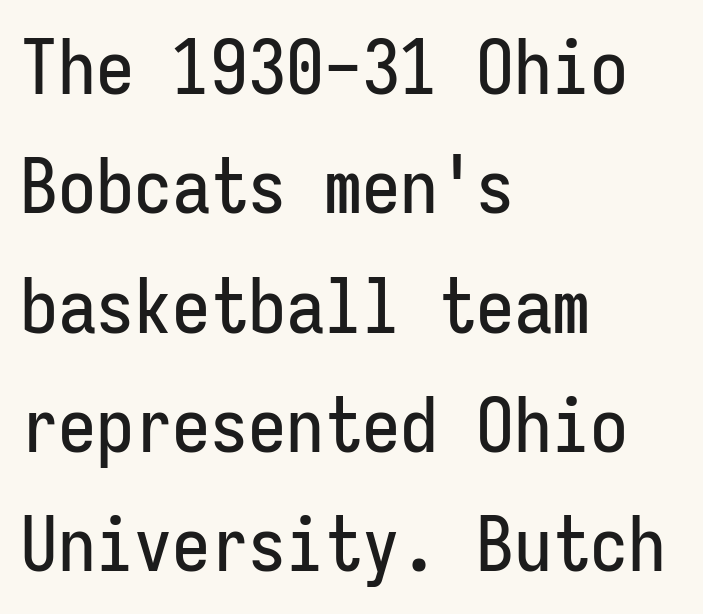
{"serif": "no", "italic": "no", "width": "condensed", "stroke_contrast": "low", "x_height": "medium", "monospaced": "yes", "underline": "no", "align": "left", "line_spacing": "normal", "line_spacing_ratio": 1.57, "letter_spacing": "normal", "letter_spacing_em": 0.0, "glyph_px": 76}
